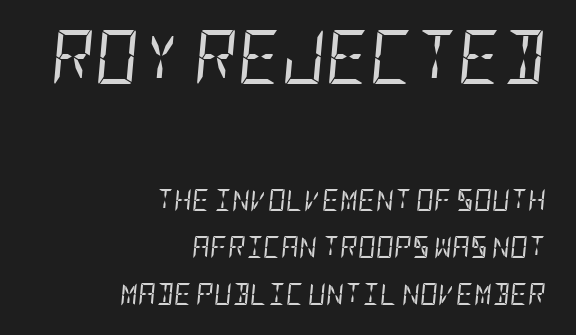
Loosely led — the rows are spread out. The line texture is even and compact thanks to regular tracking. The font's italic variant was chosen for this text. On a weight scale, this lands at 450 or below. The face used here appears at its bigger size in the upper chunk.
